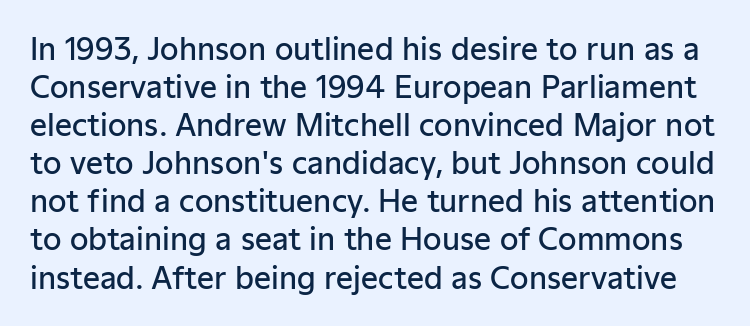
Proportional: the letters do not fall into vertical columns. Typographically, this falls in the sans-serif category. Semibold letterforms, between regular and bold. Nope, not italic — everything's standing straight. Nothing unusual about the tracking: characters are spaced as the font intends. The gap between lines stays unmarked.
